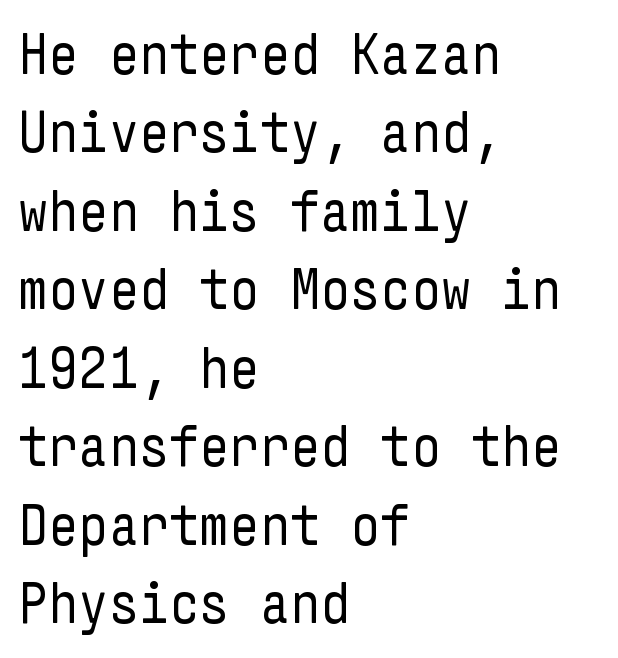
{"serif": "no", "italic": "no", "bold": "no", "weight": "regular", "width": "condensed", "stroke_contrast": "low", "x_height": "medium", "underline": "no", "align": "left", "line_spacing": "normal", "line_spacing_ratio": 1.33, "letter_spacing": "normal", "letter_spacing_em": 0.0, "glyph_px": 59}
